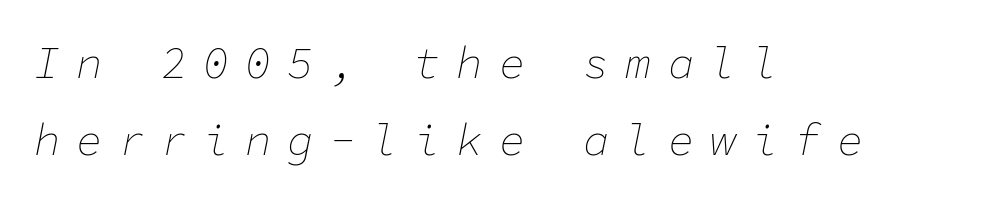
Q: Is the text bold? A: No.
Q: Is the text italic (slanted)? A: Yes, it leans right by about 11 degrees.
Q: Is the text underlined? A: No.
Q: How is the paragraph aligned? A: Left-aligned.
Q: Is the spacing between letters normal or unusually wide? A: Unusually wide.
Q: Width (condensed, normal, or wide)? A: Normal.
Q: Stroke contrast? A: Low.
Q: x-height? A: Medium.
Q: Monospaced? A: Yes.
